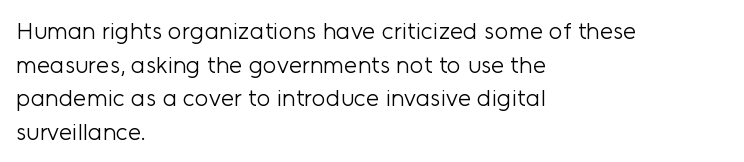
{"italic": "no", "bold": "no", "underline": "no", "align": "left", "line_spacing": "normal", "line_spacing_ratio": 1.4, "letter_spacing": "normal", "letter_spacing_em": 0.0, "glyph_px": 24}
